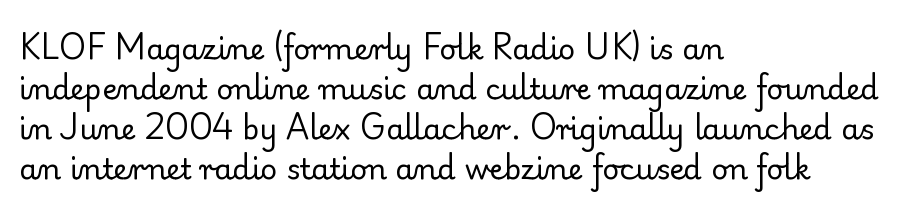
{"serif": "yes", "italic": "no", "bold": "no", "weight": "regular", "width": "normal", "stroke_contrast": "low", "x_height": "small", "monospaced": "no", "underline": "no", "align": "left", "line_spacing": "normal", "line_spacing_ratio": 1.38, "letter_spacing": "normal", "letter_spacing_em": 0.0, "glyph_px": 29}
